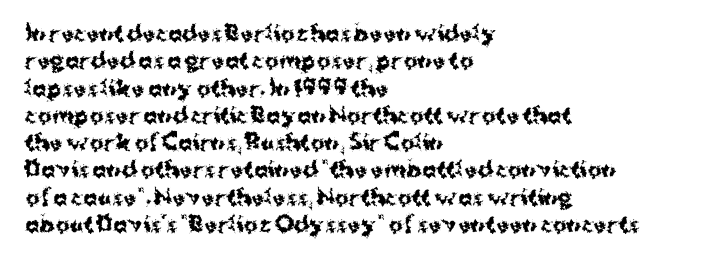
The image shows 21 px bold type, upright; set left-aligned, normal line spacing (1.3x), normal letter spacing, not underlined.
